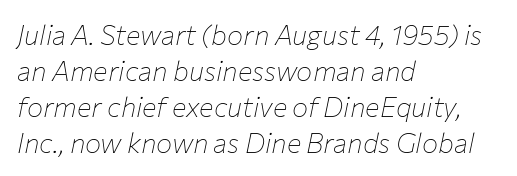
{"italic": "yes", "lean": "right", "slant_degrees": 12, "bold": "no", "underline": "no", "align": "left", "line_spacing": "normal", "line_spacing_ratio": 1.33, "letter_spacing": "normal", "letter_spacing_em": 0.0, "glyph_px": 27}
